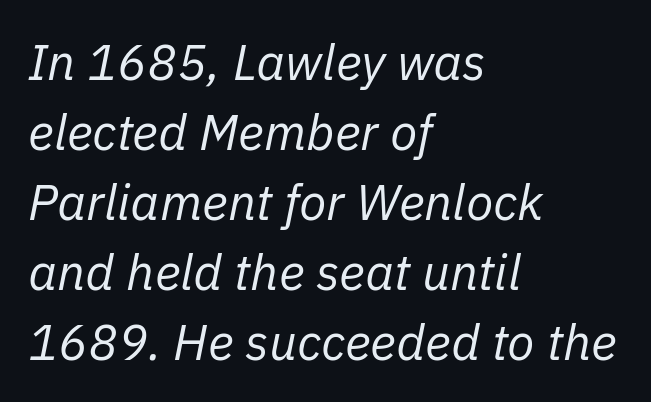
The image shows 50 px regular-weight type, italic (leaning right); set left-aligned, normal line spacing (1.4x), normal letter spacing, not underlined; low stroke contrast and a medium x-height.
